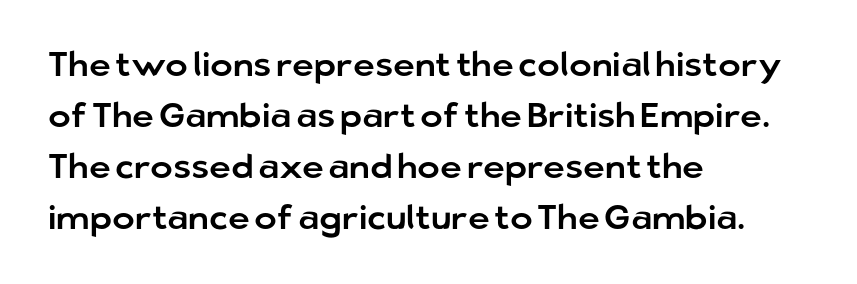
Q: Is the text italic (slanted)? A: No, it is upright.
Q: Is the typeface a serif or a sans-serif typeface? A: Sans-serif.
Q: Is the text underlined? A: No.
Q: How is the paragraph aligned? A: Left-aligned.
Q: Is the spacing between letters normal or unusually wide? A: Normal.
Q: Is the spacing between lines tight, normal or loose? A: Normal.
Q: Width (condensed, normal, or wide)? A: Normal.
Q: Stroke contrast? A: Low.
Q: x-height? A: Medium.
Q: Monospaced? A: No.
